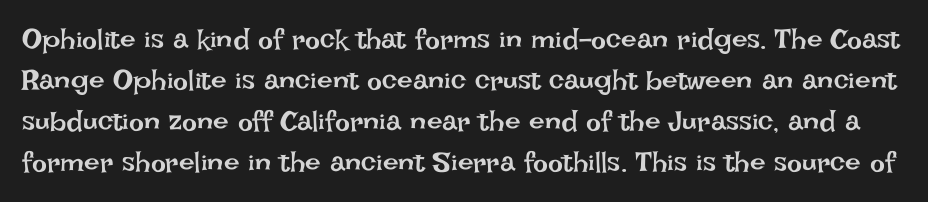
Summary of vertical rhythm: regular, with standard interline spacing. The horizontal fit of the characters is conventional and even. Each row of text sits above clean, open space. Is there any slant? The stems are plumb.
